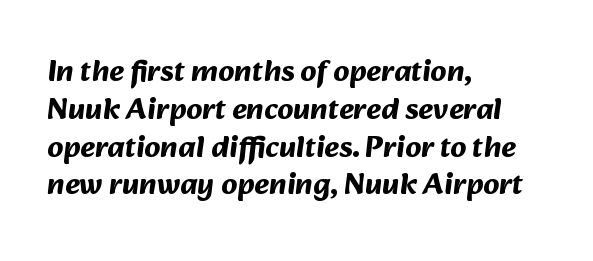
Q: Is the text bold? A: Yes.
Q: Is the typeface a serif or a sans-serif typeface? A: Sans-serif.
Q: Is the text underlined? A: No.
Q: How is the paragraph aligned? A: Left-aligned.
Q: Is the spacing between letters normal or unusually wide? A: Normal.
Q: Width (condensed, normal, or wide)? A: Normal.
Q: Stroke contrast? A: Medium.
Q: x-height? A: Medium.
Q: Monospaced? A: No.
